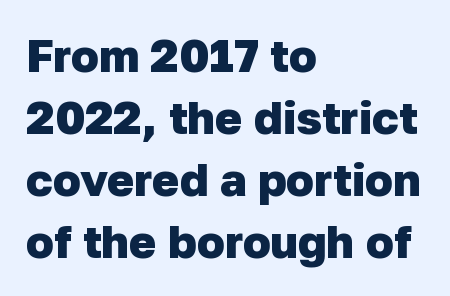
Q: Is the text bold? A: Yes.
Q: Is the typeface a serif or a sans-serif typeface? A: Sans-serif.
Q: Is the text underlined? A: No.
Q: How is the paragraph aligned? A: Left-aligned.
Q: Is the spacing between letters normal or unusually wide? A: Normal.
Q: Is the spacing between lines tight, normal or loose? A: Normal.
Q: Width (condensed, normal, or wide)? A: Normal.
Q: Stroke contrast? A: Low.
Q: x-height? A: Medium.
Q: Monospaced? A: No.
